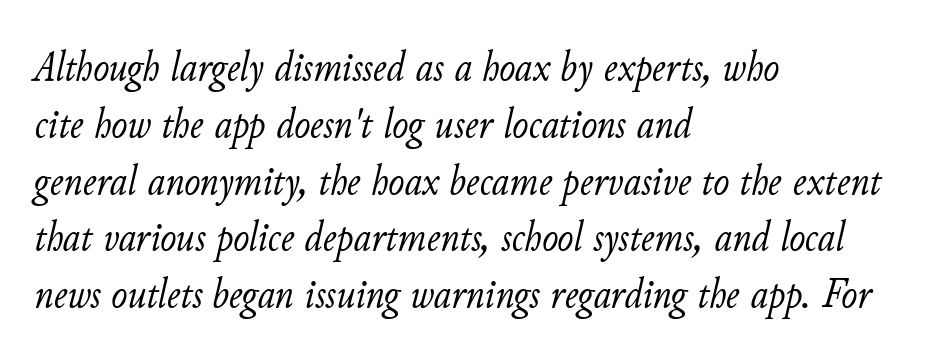
Q: Is the text bold? A: No.
Q: Is the text italic (slanted)? A: Yes, it leans right by about 11 degrees.
Q: Is the text underlined? A: No.
Q: How is the paragraph aligned? A: Left-aligned.
Q: Is the spacing between letters normal or unusually wide? A: Normal.
Q: Is the spacing between lines tight, normal or loose? A: Normal.
Q: Width (condensed, normal, or wide)? A: Normal.
Q: Stroke contrast? A: Low.
Q: x-height? A: Small.
Q: Monospaced? A: No.
